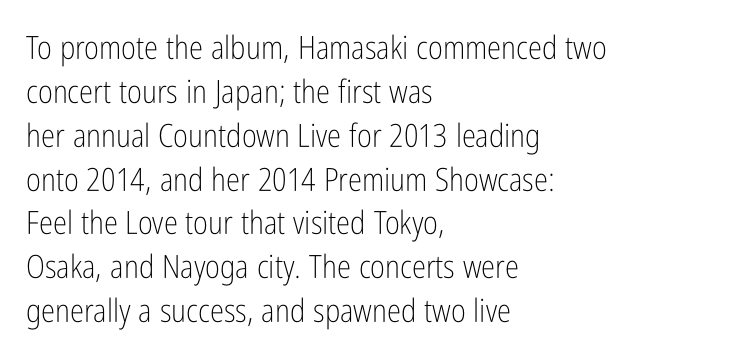
Has an underline been added? It has not. This rendering employs a face without finishing strokes, i.e., a sans-serif. The letters stand upright; this is a roman face. The cut favours lightness, reaching ordinary text weight at its darkest. Whoever set this chose a conventional vertical rhythm. This rendering uses left alignment, leaving the right contour irregular.
